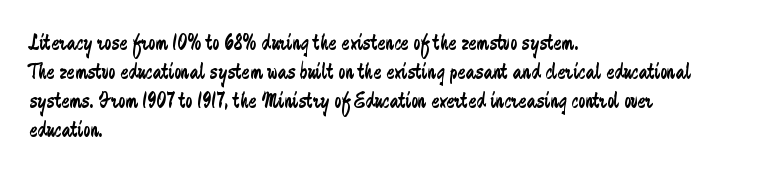
{"bold": "no", "underline": "no", "align": "left", "line_spacing_ratio": 1.21, "letter_spacing": "normal", "letter_spacing_em": 0.0, "glyph_px": 24}
